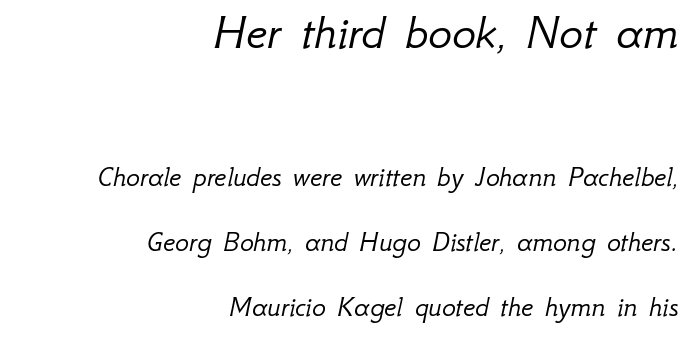
Q: Is the text bold? A: No.
Q: Is the text italic (slanted)? A: Yes, it leans right by about 12 degrees.
Q: Is the text underlined? A: No.
Q: How is the paragraph aligned? A: Right-aligned.
Q: Is the spacing between letters normal or unusually wide? A: Normal.
Q: Is the spacing between lines tight, normal or loose? A: Loose.
Q: Which block of text is set in a larger size, the first (top) or the second (bottom)? A: The first (top) one.
Q: Width (condensed, normal, or wide)? A: Normal.
Q: Stroke contrast? A: Low.
Q: x-height? A: Small.
Q: Monospaced? A: No.
